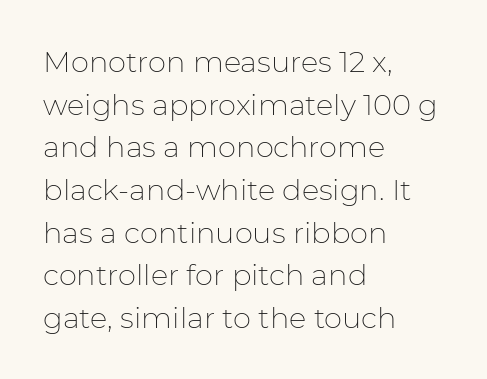
Q: Is the text bold? A: No.
Q: Is the text italic (slanted)? A: No, it is upright.
Q: Is the typeface a serif or a sans-serif typeface? A: Sans-serif.
Q: Is the text underlined? A: No.
Q: How is the paragraph aligned? A: Left-aligned.
Q: Is the spacing between letters normal or unusually wide? A: Normal.
Q: Is the spacing between lines tight, normal or loose? A: Normal.
Q: Width (condensed, normal, or wide)? A: Normal.
Q: Stroke contrast? A: Low.
Q: x-height? A: Medium.
Q: Monospaced? A: No.
